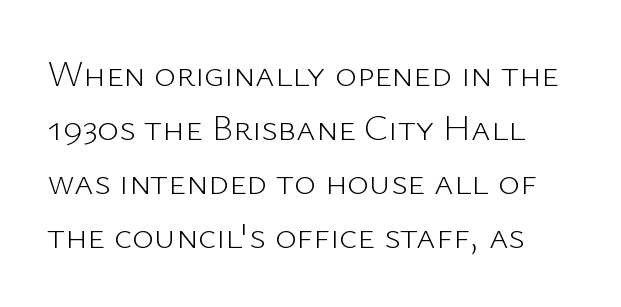
The image shows 37 px light sans-serif type, upright; set normal line spacing (1.46x), normal letter spacing, not underlined; low stroke contrast and a medium x-height.
